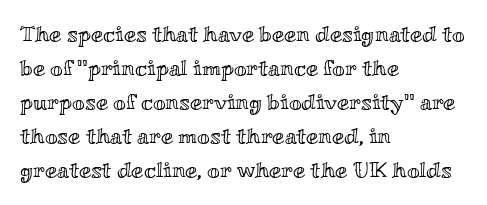
Q: Is the text italic (slanted)? A: No, it is upright.
Q: Is the text underlined? A: No.
Q: How is the paragraph aligned? A: Left-aligned.
Q: Is the spacing between letters normal or unusually wide? A: Normal.
Q: Is the spacing between lines tight, normal or loose? A: Normal.
